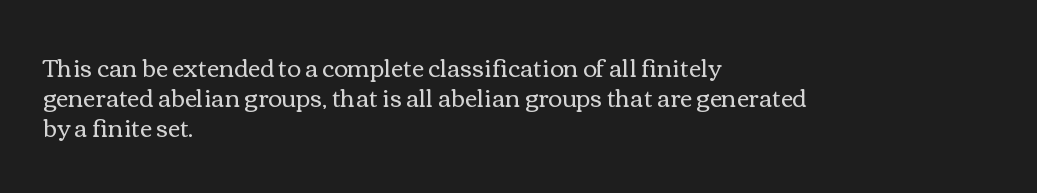
The weight would be labelled regular, book, light, or lighter still. Every stem runs plumb, perpendicular to the baseline. Descender tails drop into unmarked territory. One glance says typical: line gaps are just what's usual.
